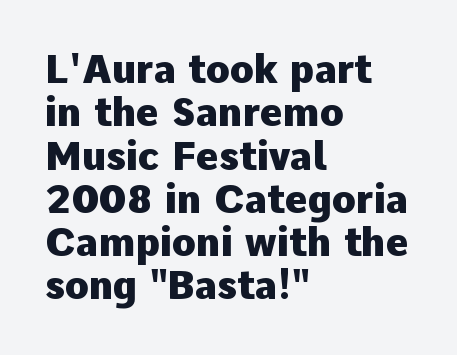
{"serif": "no", "italic": "no", "bold": "yes", "weight": "heavy", "width": "normal", "stroke_contrast": "low", "x_height": "medium", "monospaced": "no", "underline": "no", "align": "left", "line_spacing": "tight", "line_spacing_ratio": 1.11, "letter_spacing": "normal", "letter_spacing_em": 0.0, "glyph_px": 39}
